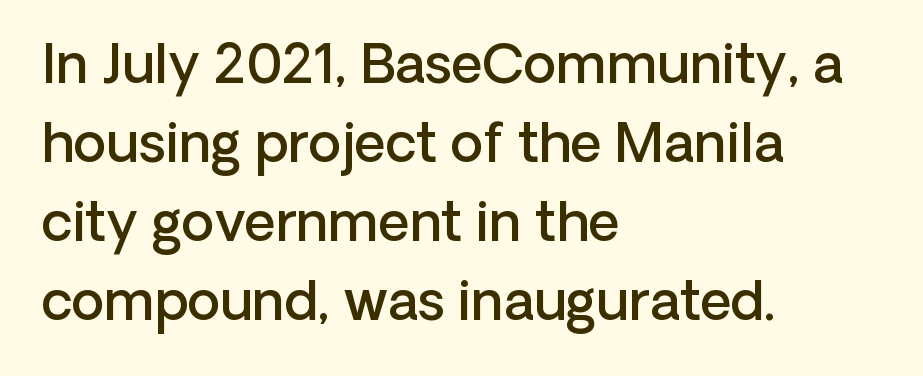
The passage shown is typeset with a sans-serif family. In terms of letterspacing, this is plain default setting. Letters rest on an invisible, unmarked baseline. The rag falls on the right side of this text block.
